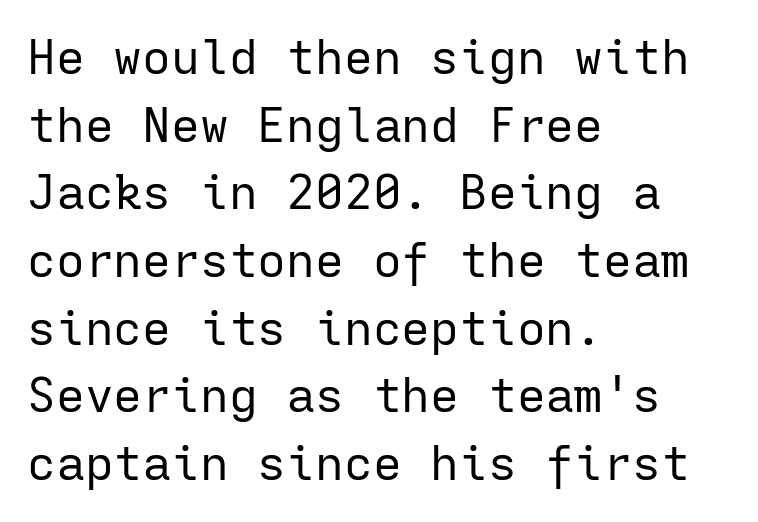
{"serif": "no", "italic": "no", "bold": "no", "weight": "regular", "width": "normal", "stroke_contrast": "low", "x_height": "medium", "monospaced": "yes", "underline": "no", "align": "left", "line_spacing": "normal", "line_spacing_ratio": 1.41, "letter_spacing": "normal", "letter_spacing_em": 0.0, "glyph_px": 48}
